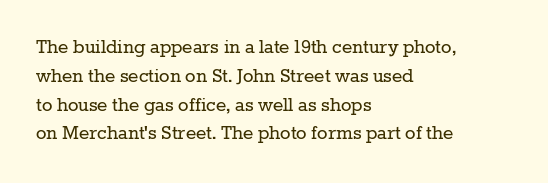
{"italic": "no", "bold": "no", "underline": "no", "align": "left", "line_spacing": "normal", "line_spacing_ratio": 1.31, "letter_spacing": "normal", "letter_spacing_em": 0.0, "glyph_px": 22}
